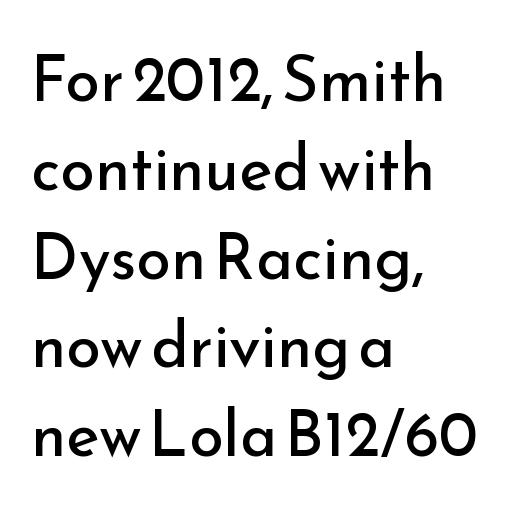
{"serif": "no", "italic": "no", "bold": "no", "weight": "regular", "width": "normal", "stroke_contrast": "low", "x_height": "small", "monospaced": "no", "underline": "no", "align": "left", "line_spacing": "normal", "line_spacing_ratio": 1.41, "letter_spacing": "normal", "letter_spacing_em": 0.0, "glyph_px": 63}
